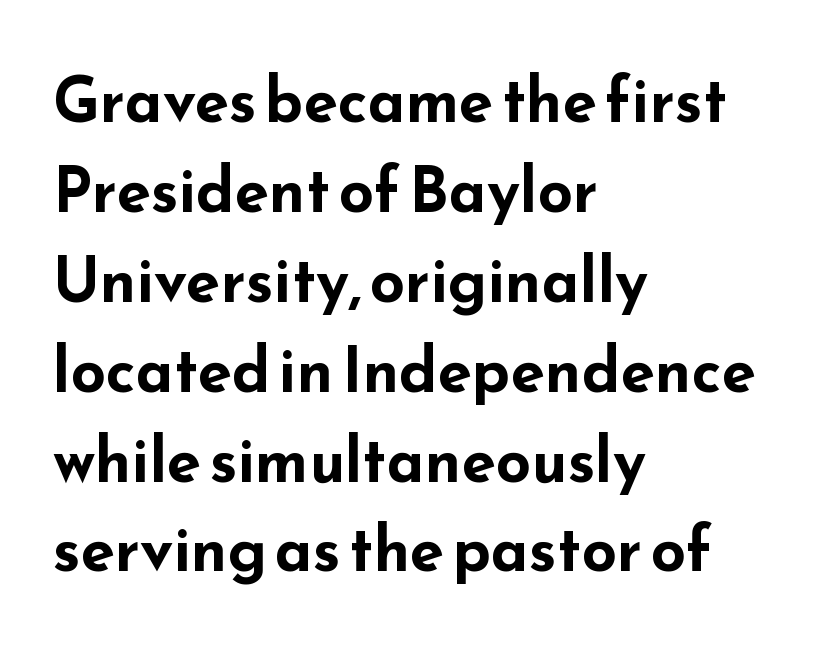
{"serif": "no", "italic": "no", "bold": "yes", "weight": "bold", "width": "wide", "stroke_contrast": "low", "x_height": "small", "monospaced": "no", "underline": "no", "align": "left", "line_spacing": "normal", "line_spacing_ratio": 1.45, "letter_spacing": "normal", "letter_spacing_em": 0.0, "glyph_px": 62}
